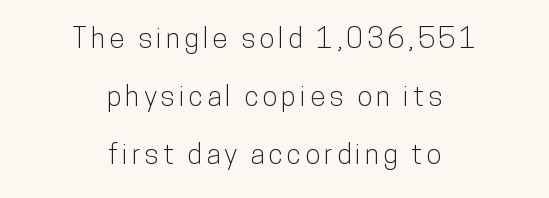
The string is rendered with underlining switched off. Both edges are ragged and mirror each other, which tells us the setting is centered. Note: no serifs on the glyphs. The letters advance in unequal steps, a hallmark of proportional type.
